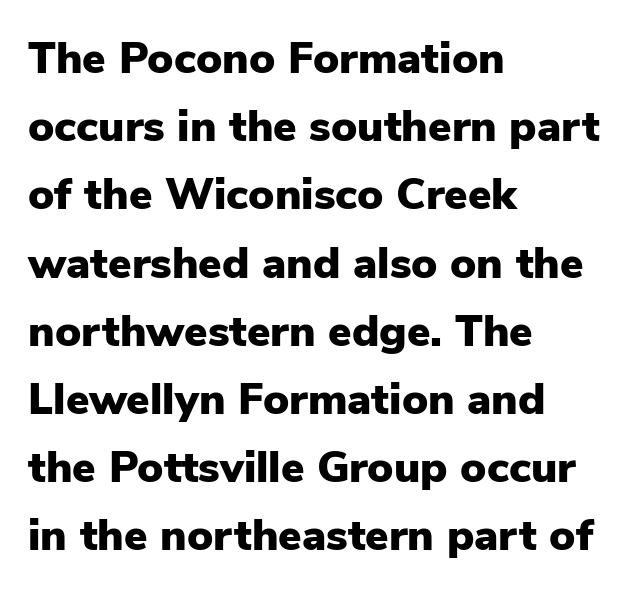
The lettering stays uniformly vertical, giving the passage a roman look. The letterforms sit shoulder to shoulder at normal distance. Typographic density is high because the face is bold. These lines are rendered in a variable-pitch font. Check where the strokes stop: nothing finishes them off — pure sans.
